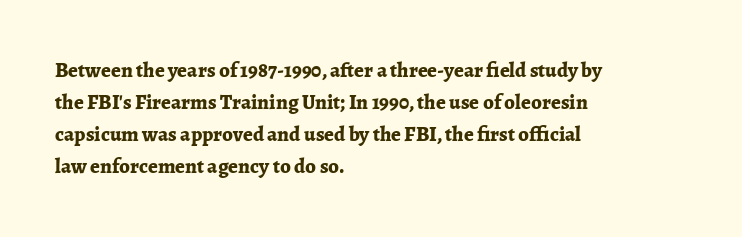
Tracking value appears to be zero — textbook default spacing. Is the type bold? Yes — the strokes are clearly thick and heavy. The block of text has a typical density, with ordinary space between rows. The rag falls on the right side of this text block. Words float on clear page, feet unadorned.
